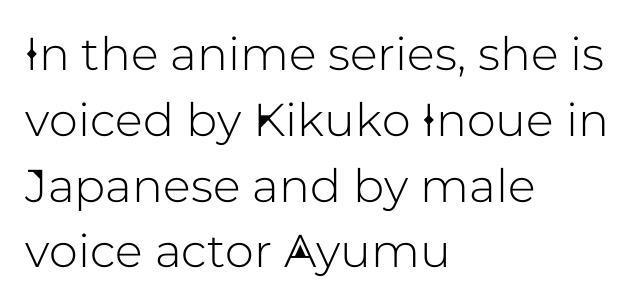
Q: Is the text italic (slanted)? A: No, it is upright.
Q: Is the typeface a serif or a sans-serif typeface? A: Sans-serif.
Q: Is the text underlined? A: No.
Q: How is the paragraph aligned? A: Left-aligned.
Q: Is the spacing between letters normal or unusually wide? A: Normal.
Q: Is the spacing between lines tight, normal or loose? A: Normal.
Q: Width (condensed, normal, or wide)? A: Normal.
Q: Stroke contrast? A: Low.
Q: x-height? A: Medium.
Q: Monospaced? A: No.
